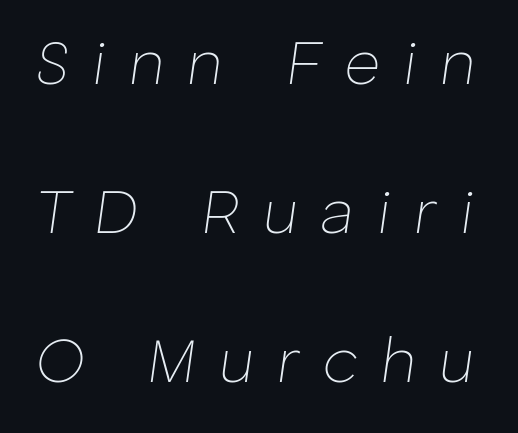
Q: Is the text bold? A: No.
Q: Is the text italic (slanted)? A: Yes, it leans right by about 8 degrees.
Q: Is the text underlined? A: No.
Q: Is the spacing between letters normal or unusually wide? A: Unusually wide.
Q: Is the spacing between lines tight, normal or loose? A: Loose.
Q: Width (condensed, normal, or wide)? A: Normal.
Q: Stroke contrast? A: Low.
Q: x-height? A: Medium.
Q: Monospaced? A: No.
